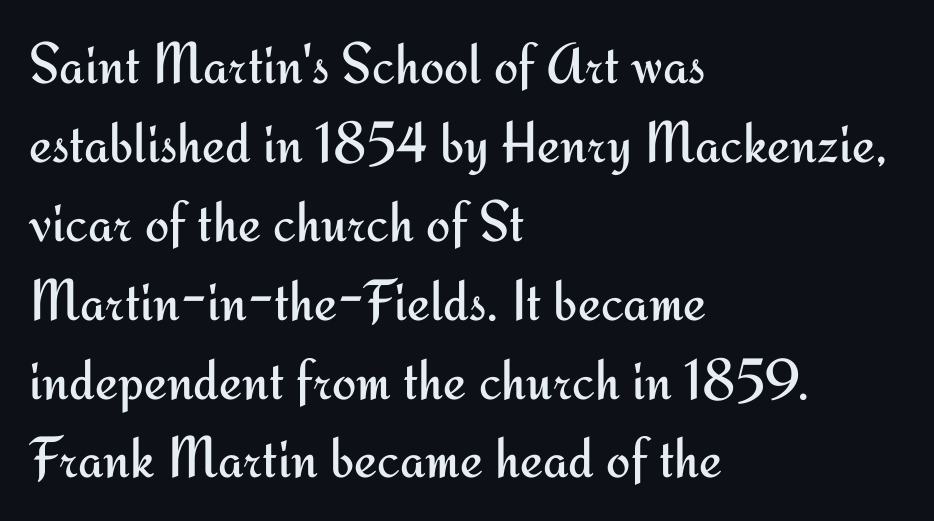
Are there feet on the stems? There aren't — it's a sans. You could call the tracking neutral — neither tight nor loose. Vertical spacing — default. Counters stay open thanks to moderate or lighter strokes. The rendering uses natural spacing where letterforms have individual widths.
